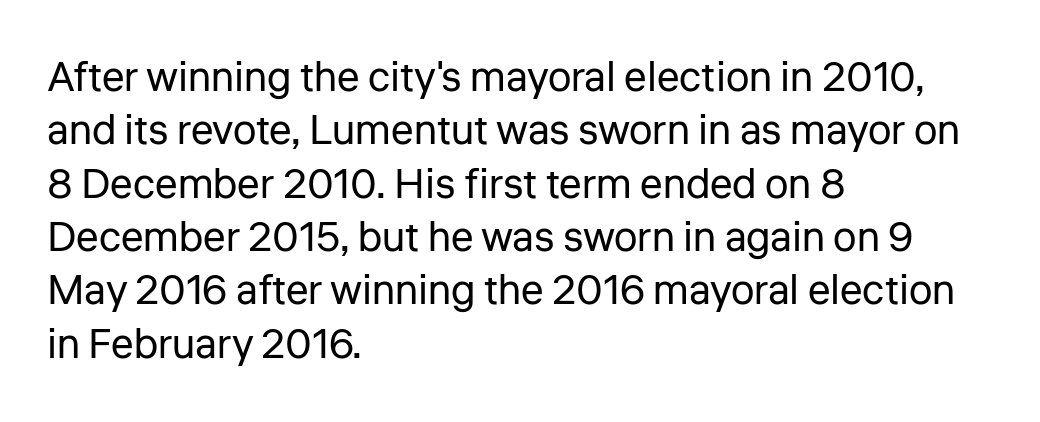
{"serif": "no", "italic": "no", "bold": "no", "weight": "regular", "width": "normal", "stroke_contrast": "low", "x_height": "medium", "monospaced": "no", "underline": "no", "align": "left", "line_spacing": "normal", "line_spacing_ratio": 1.27, "letter_spacing": "normal", "letter_spacing_em": 0.0, "glyph_px": 42}
